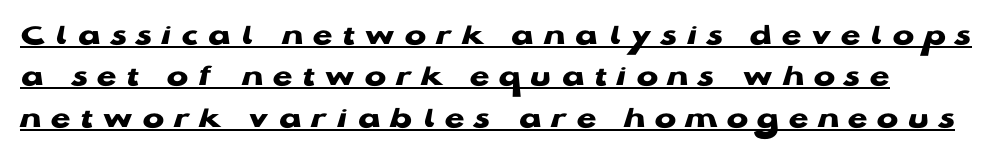
In terms of weight, the rendering is a true, heavy bold. Which margin do the lines hug? The left one — the right edge is uneven. Is there much room between lines? A standard amount, neither cramped nor airy. The rendering uses natural spacing where letterforms have individual widths. You can tell it's not italic because the verticals are truly vertical.
